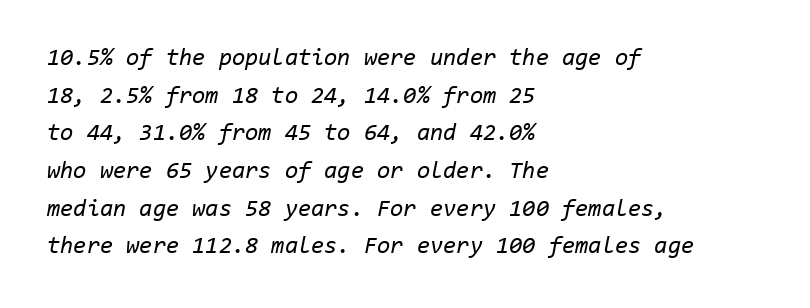
The image shows 24 px text type, italic (leaning right); set left-aligned, normal line spacing (1.57x), normal letter spacing, not underlined.
